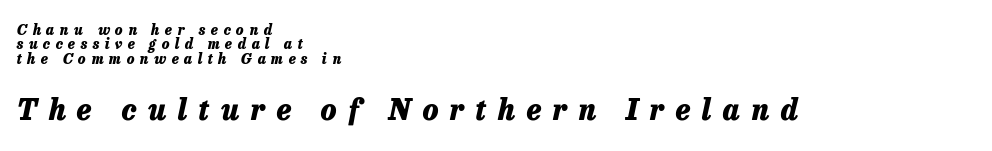
The image shows 29 px heavy type, italic (leaning right); set left-aligned, tight line spacing (1.02x), unusually wide letter spacing (+0.39 em), not underlined; the second (bottom) block is 2.07x larger; low stroke contrast and a medium x-height.
